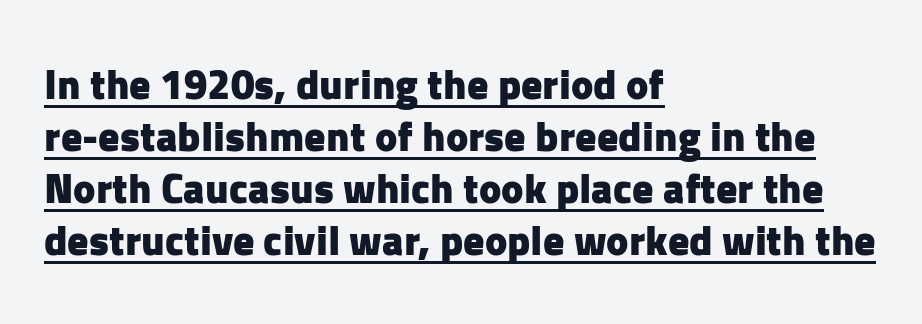
The image shows 42 px heavy sans-serif type, upright; set left-aligned, line spacing 1.24x, normal letter spacing, underlined; low stroke contrast and a medium x-height.
